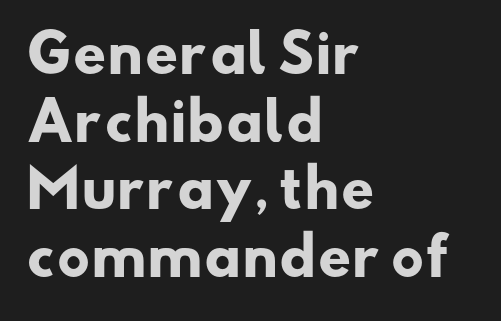
{"serif": "no", "bold": "yes", "weight": "heavy", "width": "wide", "stroke_contrast": "low", "x_height": "small", "monospaced": "no", "underline": "no", "align": "left", "line_spacing": "normal", "line_spacing_ratio": 1.3, "letter_spacing": "normal", "letter_spacing_em": 0.0, "glyph_px": 52}
